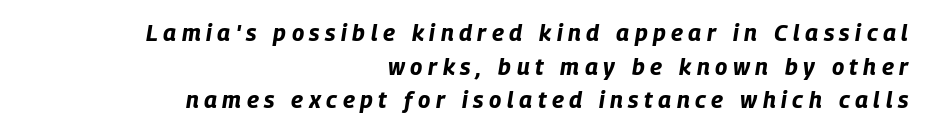
Compared with typical body copy, the letter spacing here is much looser. The rendering anchors every line to the right-hand side. Does the leading feel generous? No, just average. I'd describe the lettering as bold — thick and assertive.
